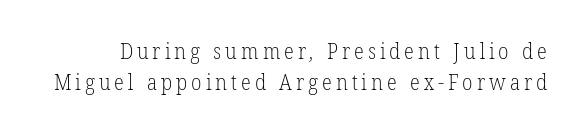
{"bold": "no", "underline": "no", "line_spacing": "normal", "line_spacing_ratio": 1.49, "glyph_px": 21}
